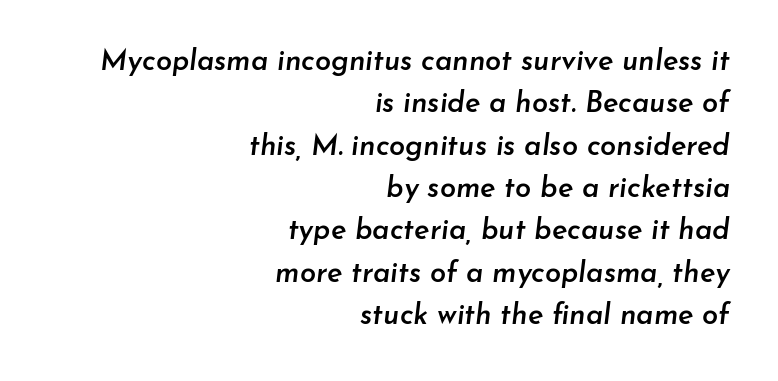
{"italic": "yes", "lean": "right", "slant_degrees": 7, "bold": "semi", "weight": "semibold", "width": "normal", "stroke_contrast": "low", "x_height": "small", "monospaced": "no", "underline": "no", "align": "right", "line_spacing": "normal", "line_spacing_ratio": 1.46, "letter_spacing": "normal", "letter_spacing_em": 0.0, "glyph_px": 29}
